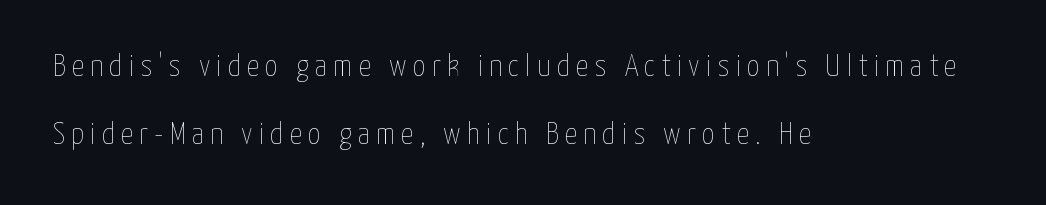
The image shows 31 px thin, condensed type, upright; set left-aligned, loose line spacing (2.2x), unusually wide letter spacing (+0.2 em), not underlined; low stroke contrast and a medium x-height.
